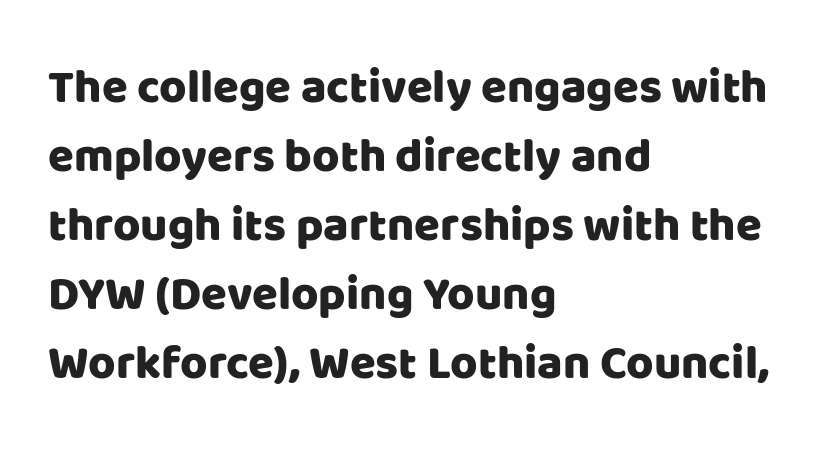
{"serif": "no", "italic": "no", "width": "normal", "stroke_contrast": "low", "x_height": "large", "monospaced": "no", "underline": "no", "align": "left", "line_spacing": "normal", "line_spacing_ratio": 1.47, "letter_spacing": "normal", "letter_spacing_em": 0.0, "glyph_px": 47}
